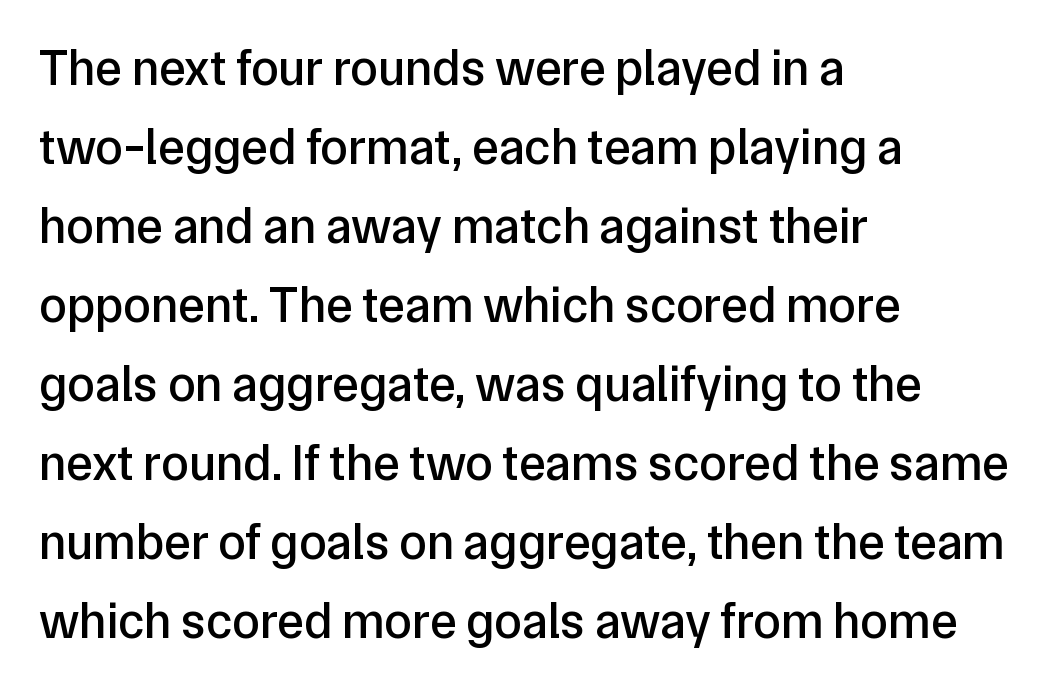
The image shows 50 px sans-serif type, upright; set left-aligned, normal line spacing (1.58x), normal letter spacing, not underlined; low stroke contrast and a medium x-height.
